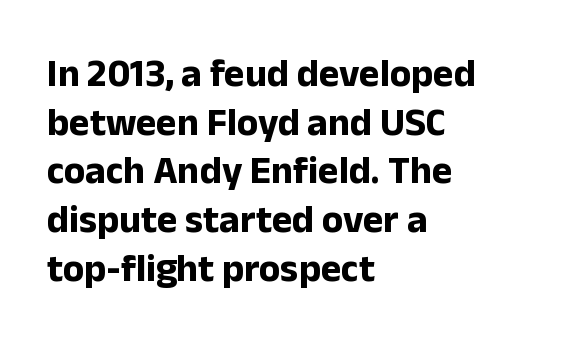
Chunky letters — that's bold for sure. Style check: upright. What's the leading like? Ordinary, nothing unusual. Each line starts at the same left margin while the right side varies.
